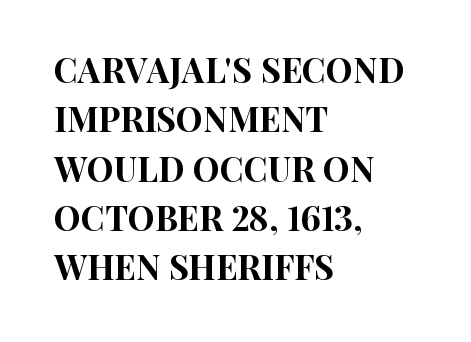
{"serif": "no", "italic": "no", "width": "condensed", "stroke_contrast": "high", "x_height": "large", "monospaced": "no", "underline": "no", "align": "left", "line_spacing": "normal", "line_spacing_ratio": 1.45, "letter_spacing": "normal", "letter_spacing_em": 0.0, "glyph_px": 34}
